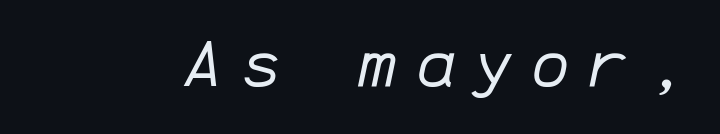
{"italic": "yes", "lean": "right", "slant_degrees": 12, "bold": "no", "weight": "regular", "width": "normal", "stroke_contrast": "low", "x_height": "medium", "monospaced": "yes", "underline": "no", "letter_spacing": "wide", "letter_spacing_em": 0.29, "glyph_px": 65}
